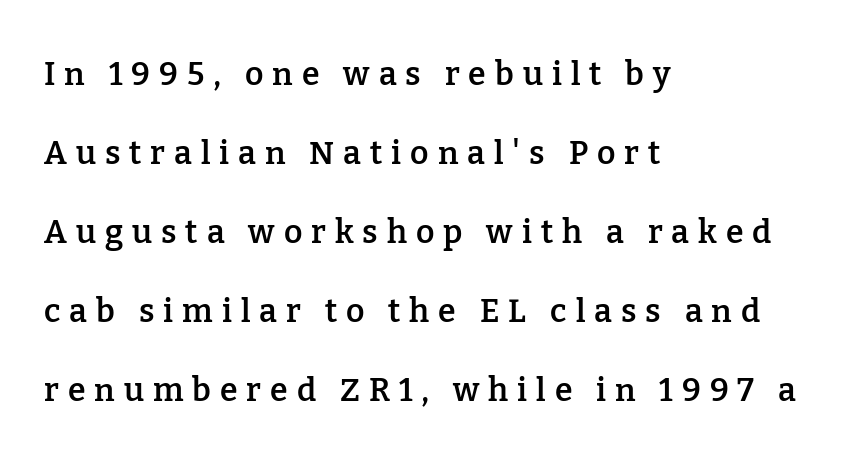
The image shows 32 px semibold serif type, upright; set left-aligned, loose line spacing (2.47x), unusually wide letter spacing (+0.28 em), not underlined; low stroke contrast and a medium x-height.
